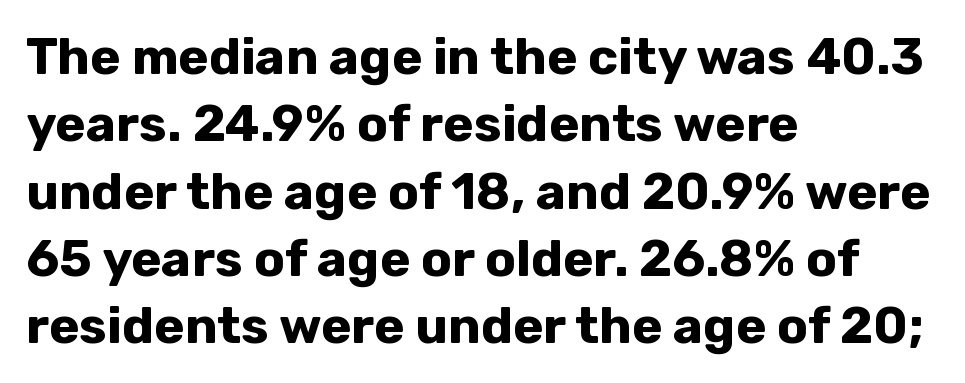
Q: Is the text bold? A: Yes.
Q: Is the text italic (slanted)? A: No, it is upright.
Q: Is the typeface a serif or a sans-serif typeface? A: Sans-serif.
Q: Is the text underlined? A: No.
Q: How is the paragraph aligned? A: Left-aligned.
Q: Is the spacing between letters normal or unusually wide? A: Normal.
Q: Is the spacing between lines tight, normal or loose? A: Normal.
Q: Width (condensed, normal, or wide)? A: Normal.
Q: Stroke contrast? A: Low.
Q: x-height? A: Medium.
Q: Monospaced? A: No.
